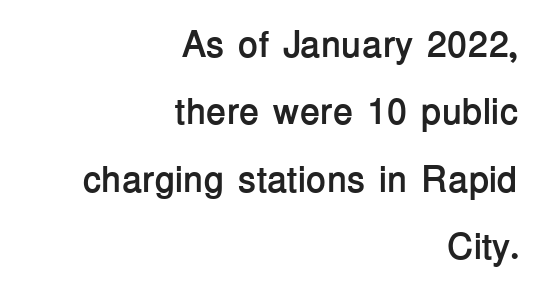
Q: Is the text bold? A: Yes.
Q: Is the text italic (slanted)? A: No, it is upright.
Q: Is the typeface a serif or a sans-serif typeface? A: Sans-serif.
Q: Is the text underlined? A: No.
Q: How is the paragraph aligned? A: Right-aligned.
Q: Is the spacing between letters normal or unusually wide? A: Normal.
Q: Width (condensed, normal, or wide)? A: Normal.
Q: Stroke contrast? A: Low.
Q: x-height? A: Medium.
Q: Monospaced? A: No.
